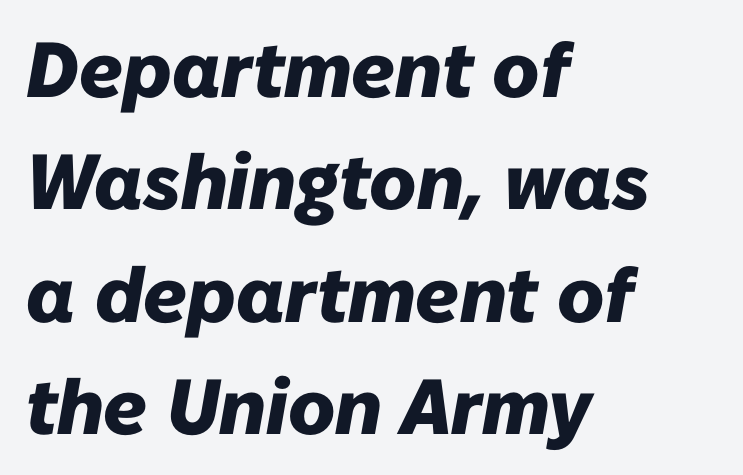
Q: Is the text bold? A: Yes.
Q: Is the text italic (slanted)? A: Yes, it leans right by about 10 degrees.
Q: Is the text underlined? A: No.
Q: How is the paragraph aligned? A: Left-aligned.
Q: Is the spacing between letters normal or unusually wide? A: Normal.
Q: Is the spacing between lines tight, normal or loose? A: Normal.
Q: Width (condensed, normal, or wide)? A: Normal.
Q: Stroke contrast? A: Low.
Q: x-height? A: Medium.
Q: Monospaced? A: No.
